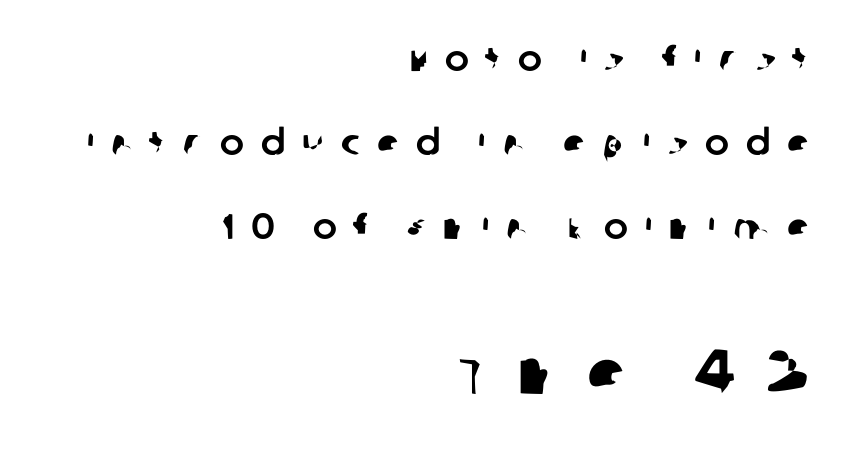
Q: Is the typeface a serif or a sans-serif typeface? A: Sans-serif.
Q: Is the text underlined? A: No.
Q: How is the paragraph aligned? A: Right-aligned.
Q: Is the spacing between letters normal or unusually wide? A: Unusually wide.
Q: Is the spacing between lines tight, normal or loose? A: Loose.
Q: Which block of text is set in a larger size, the first (top) or the second (bottom)? A: The second (bottom) one.
Q: Width (condensed, normal, or wide)? A: Normal.
Q: Stroke contrast? A: Low.
Q: x-height? A: Large.
Q: Monospaced? A: No.
